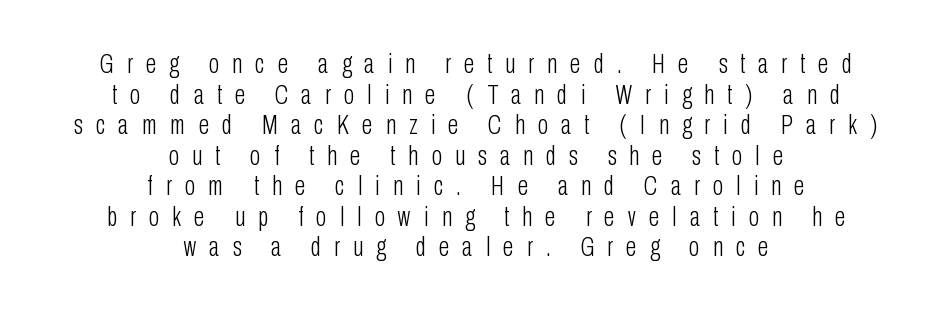
Is the stroke heavy? The answer is a plain regular-or-lighter. Quick note: interline space is minimal. Which margin do the lines hug? Neither — every line sits in the middle. Unmarked baselines from the first word to the last. Ordinary non-slanted type is in use. The tracking jumps out immediately: characters are airy and widely separated.
